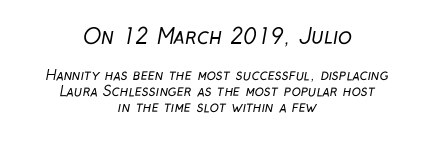
{"bold": "no", "underline": "no", "align": "center", "line_spacing": "tight", "line_spacing_ratio": 1.14, "letter_spacing": "normal", "letter_spacing_em": 0.0, "larger_block": "first", "size_ratio": 1.5, "glyph_px": 21}
